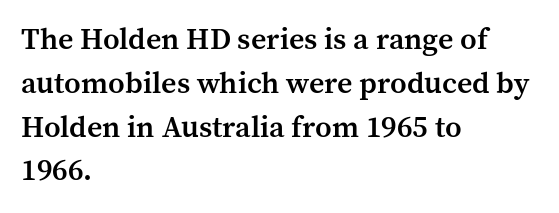
The leading is moderate, giving the passage an even texture. Honestly, there is no underline to notice here at all. The passage shown is semibold, sitting just below true bold. Ordinary non-slanted type is in use. Varying glyph widths throughout — classic text-font behaviour.
